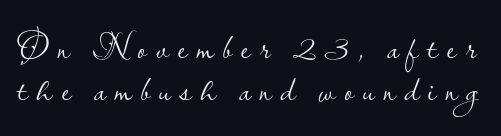
Q: Is the text bold? A: No.
Q: Is the text italic (slanted)? A: Yes.
Q: Is the typeface a serif or a sans-serif typeface? A: Sans-serif.
Q: Is the text underlined? A: No.
Q: Is the spacing between letters normal or unusually wide? A: Unusually wide.
Q: Is the spacing between lines tight, normal or loose? A: Tight.
Q: Width (condensed, normal, or wide)? A: Normal.
Q: Stroke contrast? A: Low.
Q: x-height? A: Small.
Q: Monospaced? A: No.
